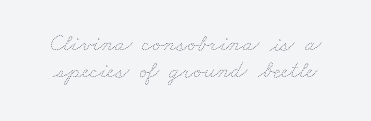
The image shows 24 px text type; set tight line spacing (1.14x), normal letter spacing, not underlined.
